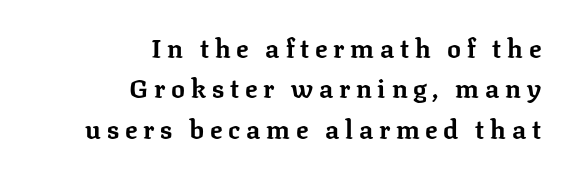
The image shows 26 px bold type, upright; set right-aligned, normal line spacing (1.55x), unusually wide letter spacing (+0.22 em), not underlined.
